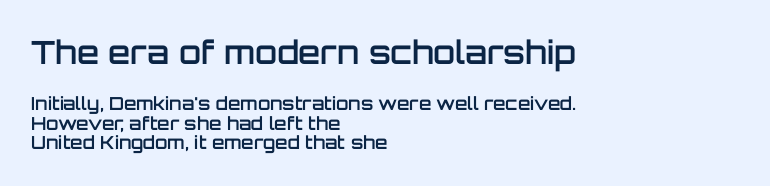
The image shows 32 px semibold sans-serif type, upright; set left-aligned, tight line spacing (1.08x), normal letter spacing, not underlined; the first (top) block is 1.78x larger; low stroke contrast and a large x-height.
